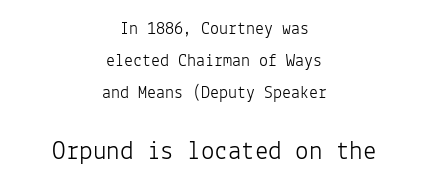
Q: Is the text bold? A: No.
Q: Is the text italic (slanted)? A: No, it is upright.
Q: Is the text underlined? A: No.
Q: How is the paragraph aligned? A: Centered.
Q: Is the spacing between letters normal or unusually wide? A: Normal.
Q: Which block of text is set in a larger size, the first (top) or the second (bottom)? A: The second (bottom) one.
